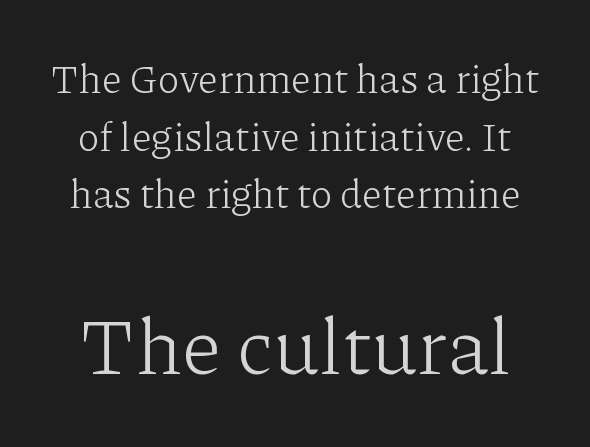
The font sits on the lighter half of the weight spectrum, regular included. Nobody touched the tracking dial on this one. The following chunk of copy outweighs the initial chunk in type size. The foot of each line stays bare and open. Quick note: interline space is typical.
